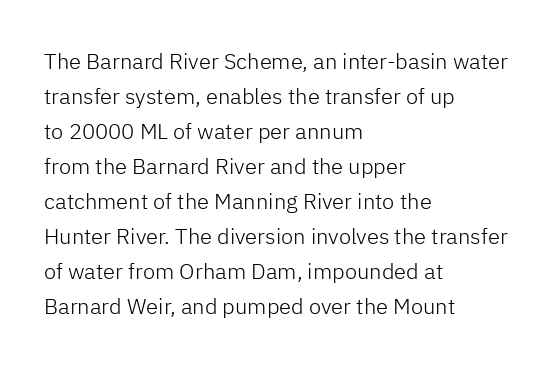
The image shows 22 px text type, upright; set left-aligned, normal line spacing (1.59x), normal letter spacing, not underlined.
